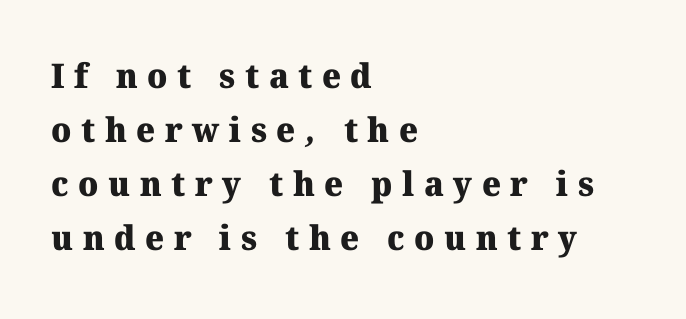
{"serif": "yes", "bold": "yes", "weight": "heavy", "width": "normal", "stroke_contrast": "medium", "x_height": "medium", "monospaced": "no", "underline": "no", "align": "left", "line_spacing": "normal", "line_spacing_ratio": 1.59, "letter_spacing": "wide", "letter_spacing_em": 0.28, "glyph_px": 34}
